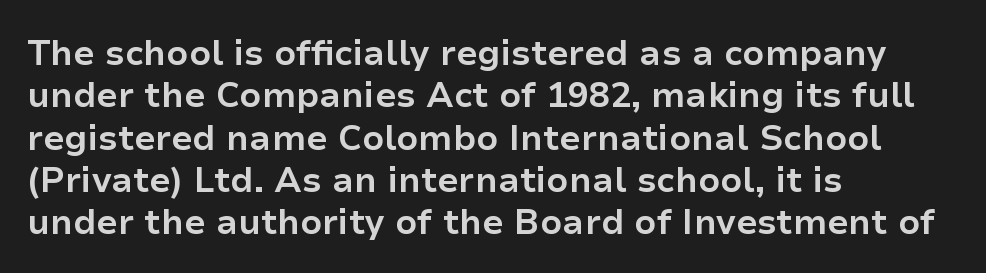
The image shows 35 px bold sans-serif type, upright; set left-aligned, line spacing 1.21x, normal letter spacing, not underlined; low stroke contrast and a medium x-height.
